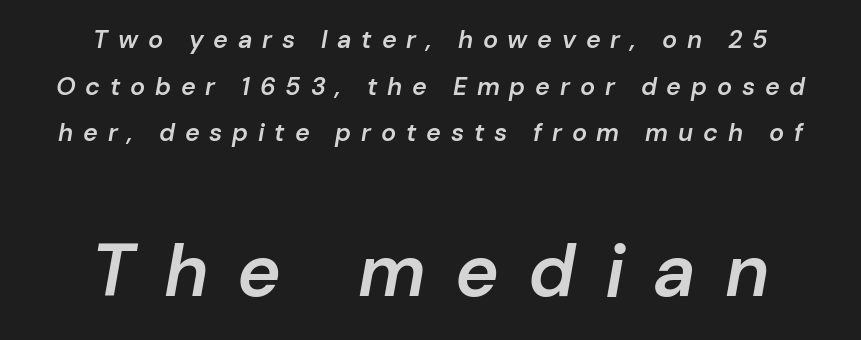
{"italic": "yes", "lean": "right", "slant_degrees": 10, "bold": "semi", "weight": "semibold", "width": "normal", "stroke_contrast": "low", "x_height": "medium", "monospaced": "no", "underline": "no", "align": "center", "line_spacing_ratio": 1.87, "letter_spacing": "wide", "letter_spacing_em": 0.39, "larger_block": "second", "size_ratio": 2.96, "glyph_px": 74}
